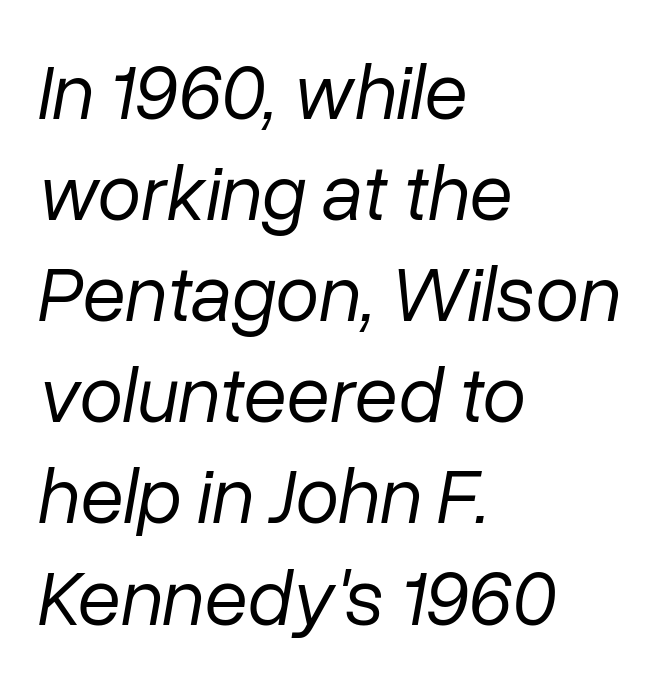
Q: Is the text bold? A: No.
Q: Is the text italic (slanted)? A: Yes, it leans right by about 10 degrees.
Q: Is the text underlined? A: No.
Q: How is the paragraph aligned? A: Left-aligned.
Q: Is the spacing between letters normal or unusually wide? A: Normal.
Q: Is the spacing between lines tight, normal or loose? A: Normal.
Q: Width (condensed, normal, or wide)? A: Normal.
Q: Stroke contrast? A: Low.
Q: x-height? A: Medium.
Q: Monospaced? A: No.
